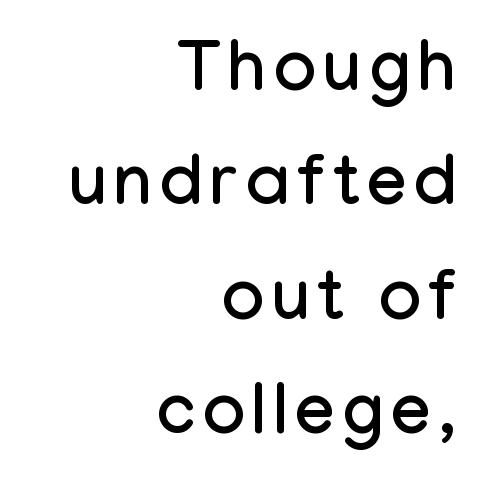
{"serif": "no", "italic": "no", "width": "condensed", "stroke_contrast": "low", "x_height": "medium", "monospaced": "no", "underline": "no", "align": "right", "line_spacing": "normal", "line_spacing_ratio": 1.61, "glyph_px": 71}
